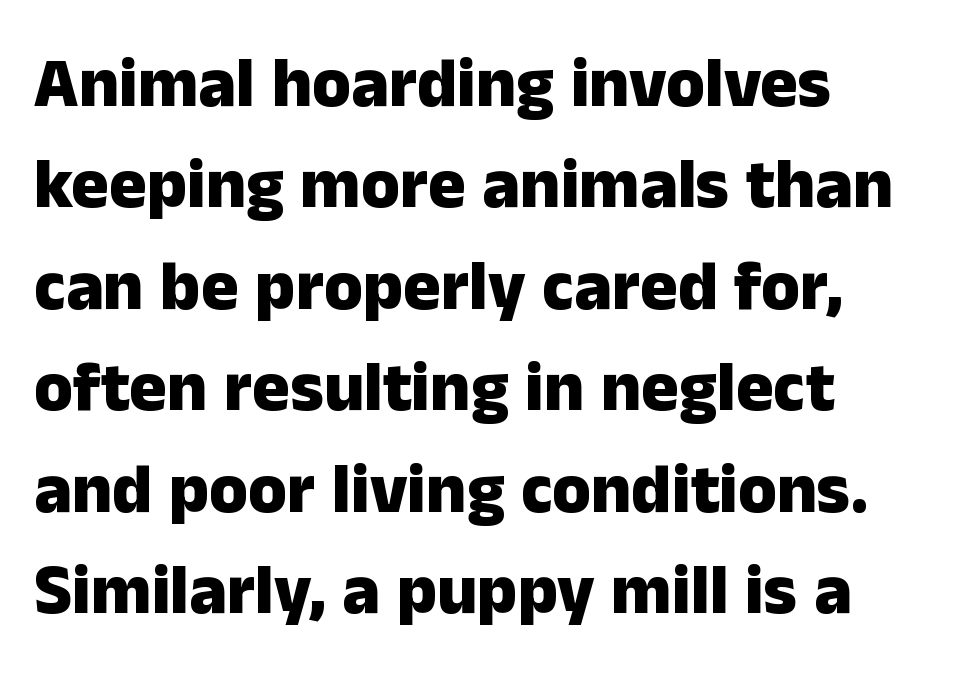
{"serif": "no", "italic": "no", "bold": "yes", "weight": "heavy", "width": "normal", "stroke_contrast": "low", "x_height": "medium", "monospaced": "no", "underline": "no", "align": "left", "line_spacing": "normal", "line_spacing_ratio": 1.45, "letter_spacing": "normal", "letter_spacing_em": 0.0, "glyph_px": 70}
